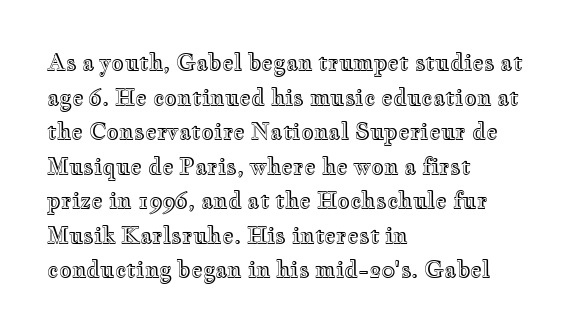
Q: Is the text italic (slanted)? A: No, it is upright.
Q: Is the text underlined? A: No.
Q: How is the paragraph aligned? A: Left-aligned.
Q: Is the spacing between letters normal or unusually wide? A: Normal.
Q: Is the spacing between lines tight, normal or loose? A: Normal.
